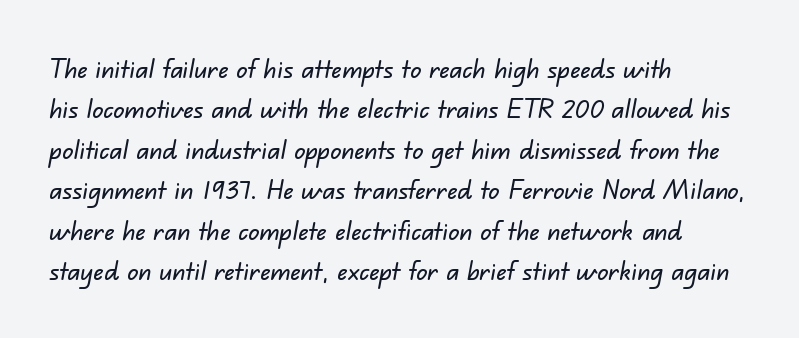
Q: Is the text underlined? A: No.
Q: How is the paragraph aligned? A: Left-aligned.
Q: Is the spacing between letters normal or unusually wide? A: Normal.
Q: Is the spacing between lines tight, normal or loose? A: Normal.
